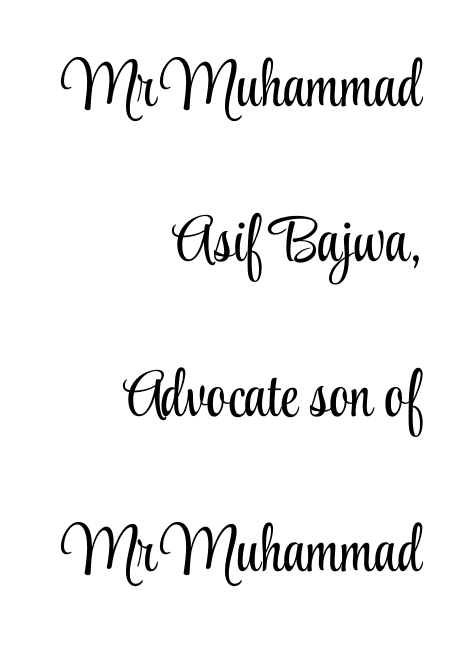
{"serif": "yes", "bold": "no", "weight": "light", "width": "condensed", "stroke_contrast": "low", "x_height": "small", "monospaced": "no", "underline": "no", "align": "right", "line_spacing": "loose", "line_spacing_ratio": 2.42, "letter_spacing": "normal", "letter_spacing_em": 0.0, "glyph_px": 64}
